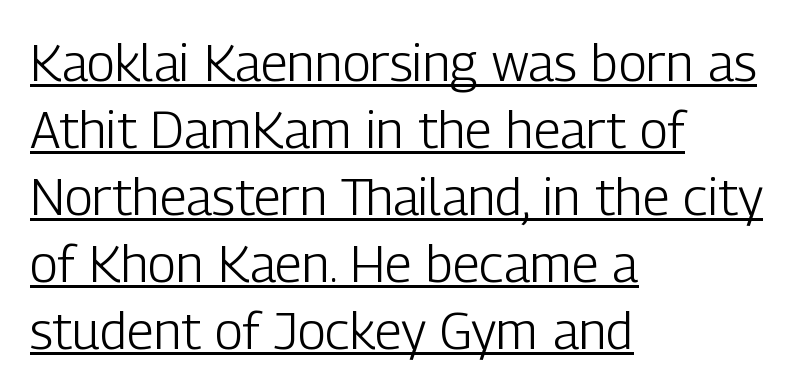
The image shows 52 px light, condensed sans-serif type, upright; set left-aligned, normal line spacing (1.29x), normal letter spacing, underlined; low stroke contrast and a medium x-height.
